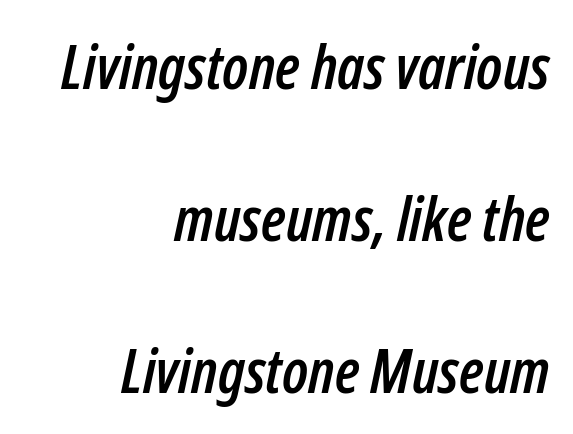
Q: Is the text italic (slanted)? A: Yes, it leans right by about 12 degrees.
Q: Is the text underlined? A: No.
Q: How is the paragraph aligned? A: Right-aligned.
Q: Is the spacing between letters normal or unusually wide? A: Normal.
Q: Is the spacing between lines tight, normal or loose? A: Loose.
Q: Width (condensed, normal, or wide)? A: Condensed.
Q: Stroke contrast? A: Low.
Q: x-height? A: Medium.
Q: Monospaced? A: No.
